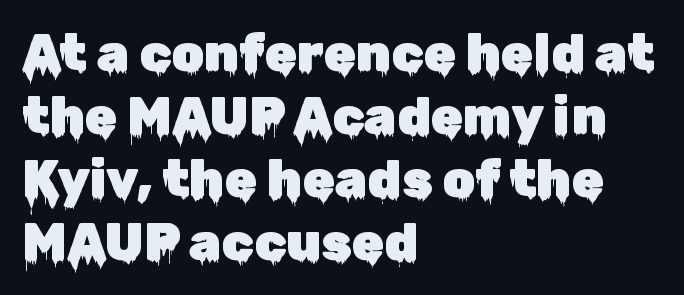
{"serif": "no", "italic": "no", "width": "normal", "stroke_contrast": "low", "x_height": "medium", "monospaced": "no", "underline": "no", "align": "left", "line_spacing_ratio": 1.21, "letter_spacing": "normal", "letter_spacing_em": 0.0, "glyph_px": 52}
